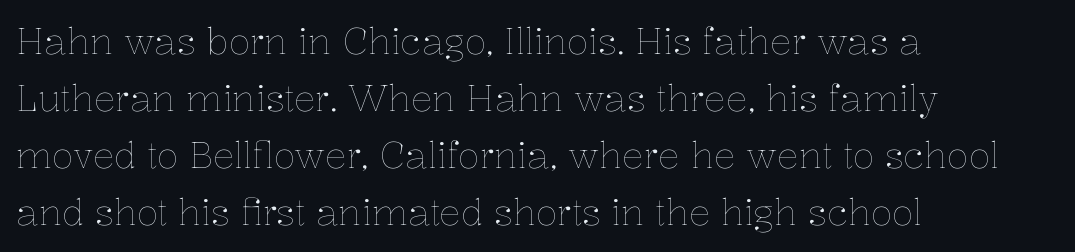
Stem width sits at or under what a default text font uses. This sample keeps an unexceptional amount of space between lines. The rendering uses natural spacing where letterforms have individual widths. The zone under the glyphs is completely vacant.
